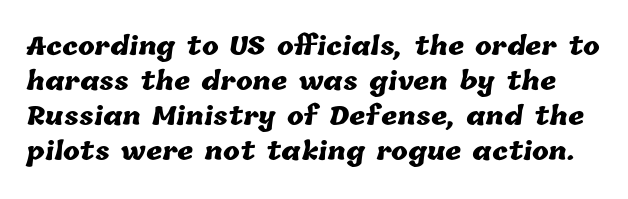
The image shows 25 px bold type; set normal line spacing (1.4x), normal letter spacing, not underlined.
